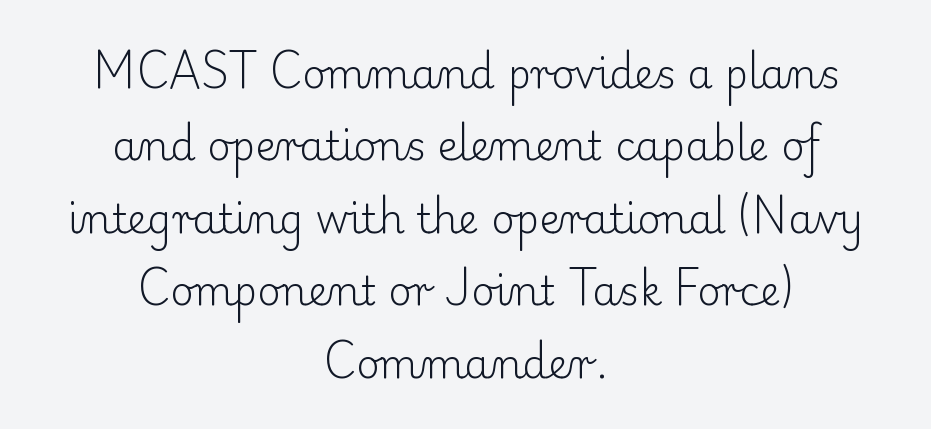
The image shows 40 px light type, upright; set centered, line spacing 1.81x, normal letter spacing, not underlined; low stroke contrast and a small x-height.
